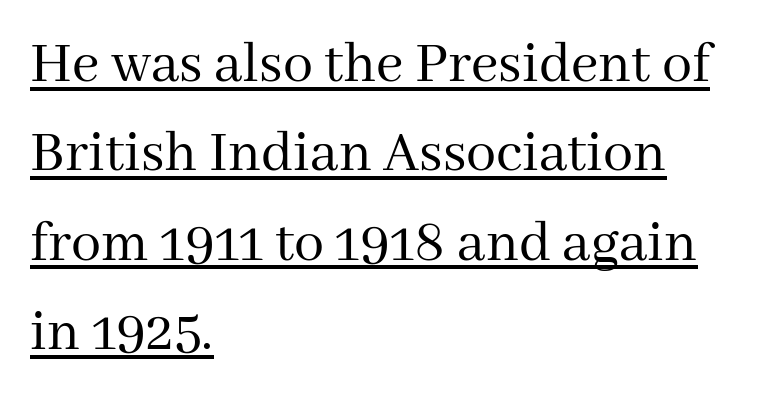
{"serif": "yes", "italic": "no", "bold": "no", "weight": "regular", "width": "normal", "stroke_contrast": "medium", "x_height": "medium", "monospaced": "no", "underline": "yes", "align": "left", "line_spacing": "normal", "line_spacing_ratio": 1.49, "letter_spacing": "normal", "letter_spacing_em": 0.0, "glyph_px": 60}
